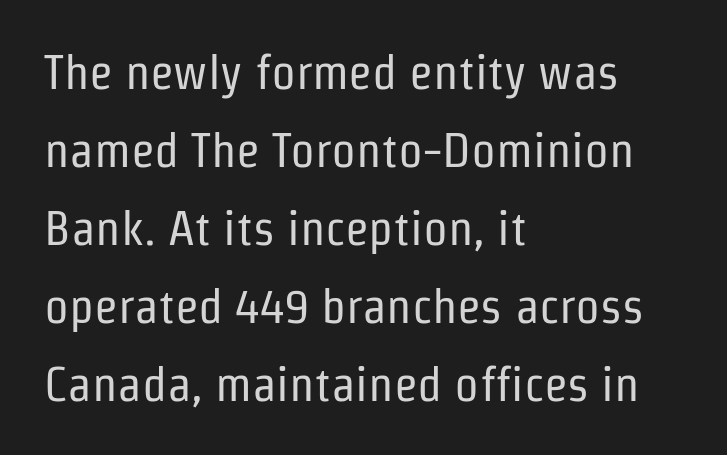
{"serif": "no", "italic": "no", "bold": "no", "weight": "regular", "width": "condensed", "stroke_contrast": "low", "x_height": "medium", "monospaced": "no", "underline": "no", "align": "left", "line_spacing": "normal", "line_spacing_ratio": 1.59, "letter_spacing": "normal", "letter_spacing_em": 0.0, "glyph_px": 49}
